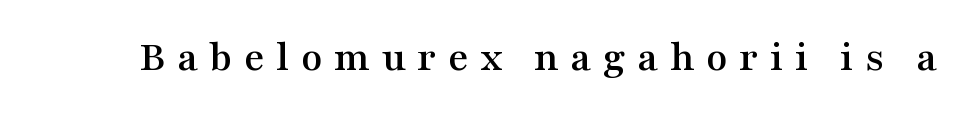
{"serif": "yes", "italic": "no", "width": "wide", "stroke_contrast": "medium", "x_height": "medium", "monospaced": "no", "underline": "no", "letter_spacing": "wide", "letter_spacing_em": 0.26, "glyph_px": 44}
